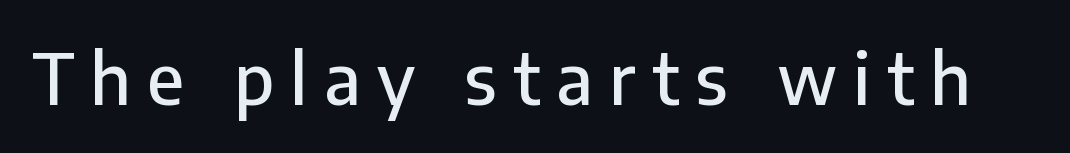
This sample uses a sans-serif face. The letters are spread apart with noticeably loose tracking. Unlike italic type, these characters show no tilt at all. No word sits above an underline.
